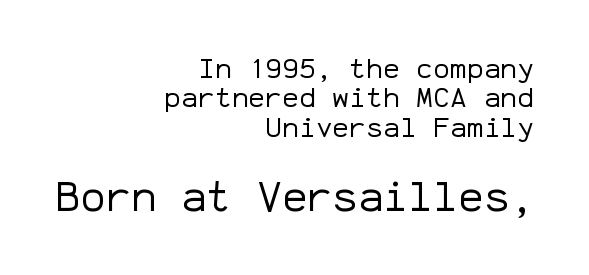
The image shows 42 px regular-weight sans-serif type, upright, monospaced; set right-aligned, tight line spacing (1.05x), normal letter spacing, not underlined; the second (bottom) block is 1.5x larger; low stroke contrast and a medium x-height.
